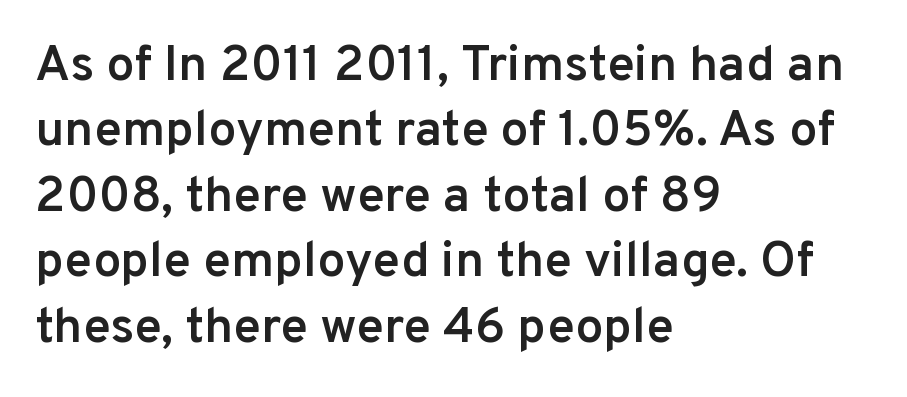
{"serif": "no", "italic": "no", "bold": "semi", "weight": "semibold", "width": "normal", "stroke_contrast": "low", "x_height": "medium", "monospaced": "no", "underline": "no", "align": "left", "line_spacing": "normal", "line_spacing_ratio": 1.31, "letter_spacing": "normal", "letter_spacing_em": 0.0, "glyph_px": 50}
